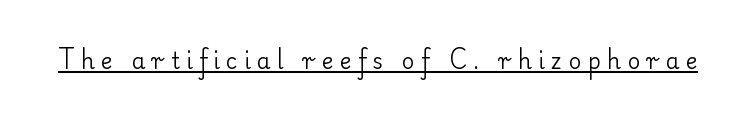
Vertical strokes here are truly vertical. This rendering widens character spacing well past its baseline value. A baseline rule has been typeset under these characters. These glyphs show unthickened strokes, regular width or finer.
